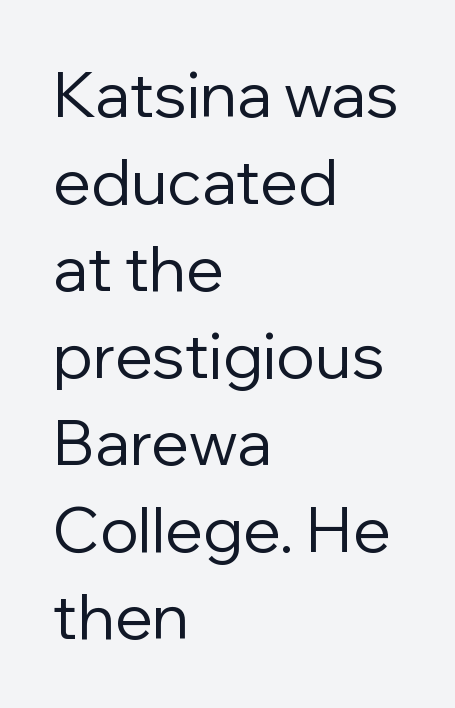
Q: Is the text bold? A: No.
Q: Is the text italic (slanted)? A: No, it is upright.
Q: Is the typeface a serif or a sans-serif typeface? A: Sans-serif.
Q: Is the text underlined? A: No.
Q: How is the paragraph aligned? A: Left-aligned.
Q: Is the spacing between letters normal or unusually wide? A: Normal.
Q: Is the spacing between lines tight, normal or loose? A: Normal.
Q: Width (condensed, normal, or wide)? A: Normal.
Q: Stroke contrast? A: Low.
Q: x-height? A: Medium.
Q: Monospaced? A: No.
